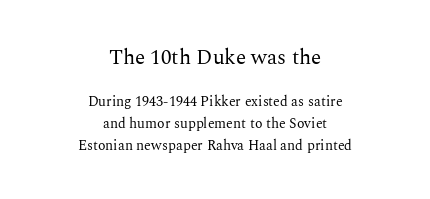
Q: Is the text bold? A: No.
Q: Is the text italic (slanted)? A: No, it is upright.
Q: Is the text underlined? A: No.
Q: How is the paragraph aligned? A: Centered.
Q: Is the spacing between letters normal or unusually wide? A: Normal.
Q: Is the spacing between lines tight, normal or loose? A: Normal.
Q: Which block of text is set in a larger size, the first (top) or the second (bottom)? A: The first (top) one.
